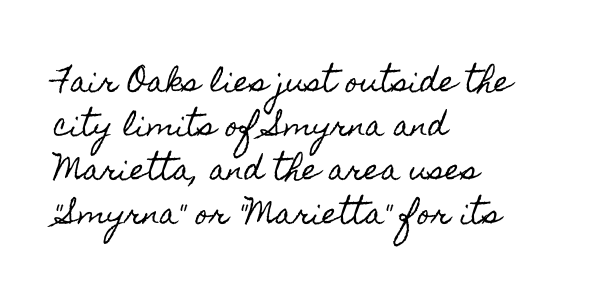
The line-height multiplier appears to be the usual default. Letter spacing: default. Descenders hang freely into open space. The rag falls on the right side of this text block. Spacing verdict: proportional, widths tailored to each character.
